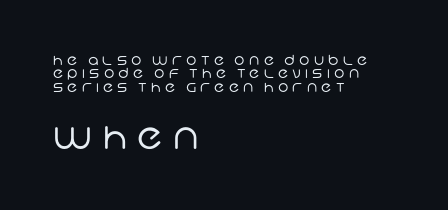
The image shows 35 px regular-weight sans-serif type; set left-aligned, tight line spacing (0.96x), unusually wide letter spacing (+0.31 em), not underlined; the second (bottom) block is 2.5x larger; low stroke contrast and a large x-height.
